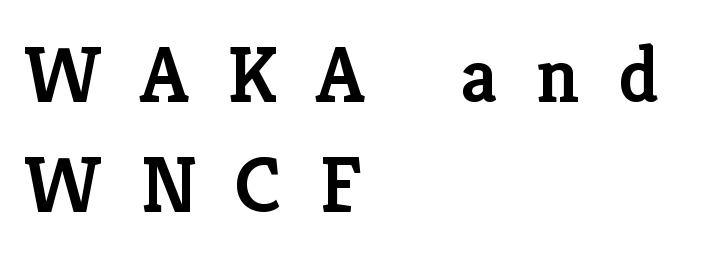
{"serif": "yes", "italic": "no", "bold": "semi", "weight": "semibold", "width": "normal", "stroke_contrast": "low", "x_height": "medium", "monospaced": "no", "underline": "no", "align": "left", "line_spacing": "normal", "line_spacing_ratio": 1.37, "letter_spacing": "wide", "letter_spacing_em": 0.48, "glyph_px": 80}
